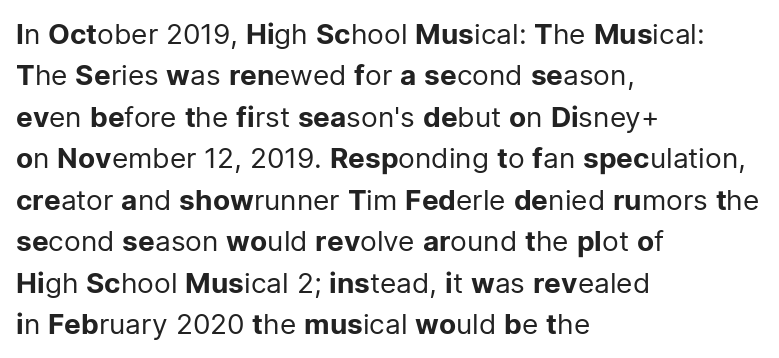
The image shows 28 px regular-weight sans-serif type, upright; set left-aligned, normal line spacing (1.48x), normal letter spacing, not underlined; low stroke contrast and a medium x-height.
